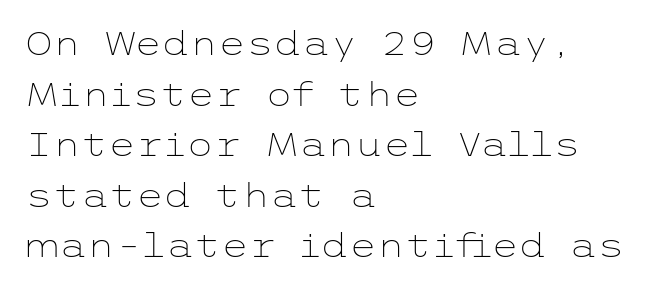
The image shows 32 px light, wide sans-serif type, upright; set left-aligned, normal line spacing (1.58x), normal letter spacing, not underlined; low stroke contrast and a medium x-height.
